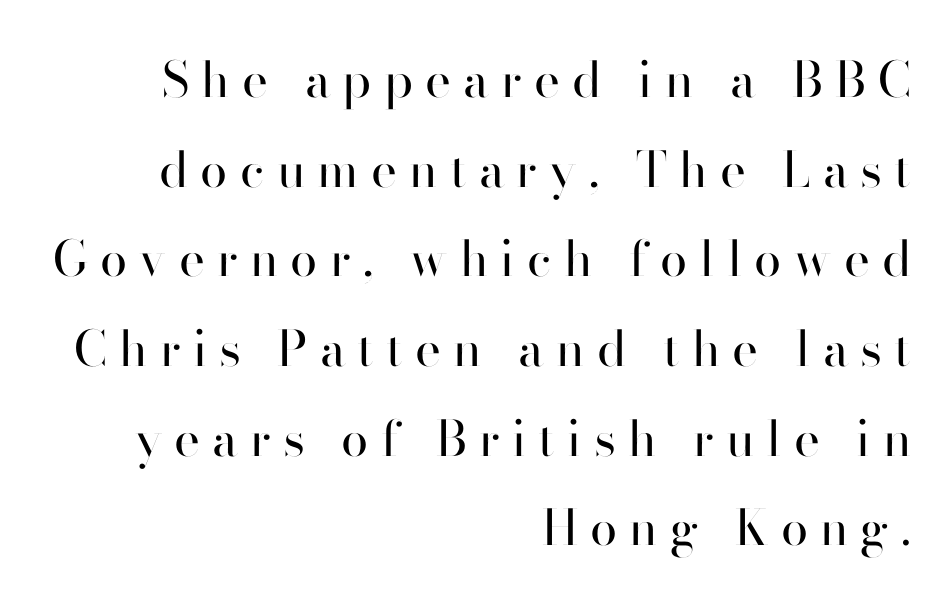
Q: Is the text bold? A: No.
Q: Is the text italic (slanted)? A: No, it is upright.
Q: Is the typeface a serif or a sans-serif typeface? A: Sans-serif.
Q: Is the text underlined? A: No.
Q: How is the paragraph aligned? A: Right-aligned.
Q: Is the spacing between letters normal or unusually wide? A: Unusually wide.
Q: Width (condensed, normal, or wide)? A: Normal.
Q: Stroke contrast? A: High.
Q: x-height? A: Small.
Q: Monospaced? A: No.
